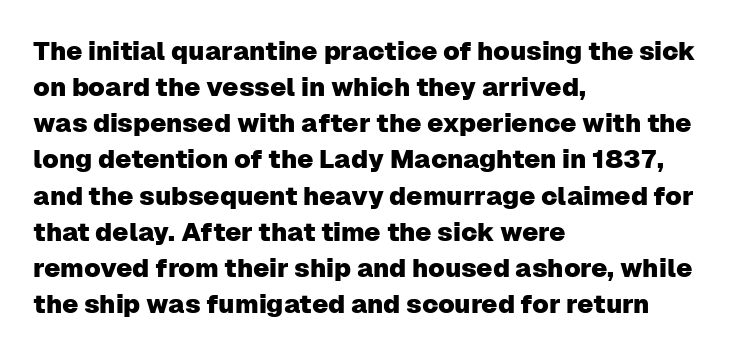
{"italic": "no", "underline": "no", "align": "left", "line_spacing": "normal", "line_spacing_ratio": 1.39, "letter_spacing": "normal", "letter_spacing_em": 0.0, "glyph_px": 26}
